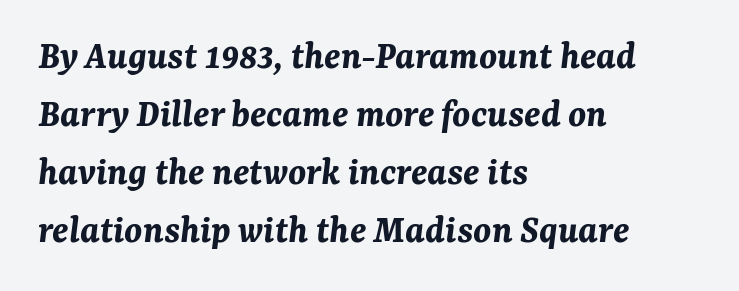
No extra tracking has been applied to these lines. Emphasis-style slanted type is in use. Regular leading. Descender tails drop into unmarked territory. The rendering uses a bold face; every stroke is thick and dark.
